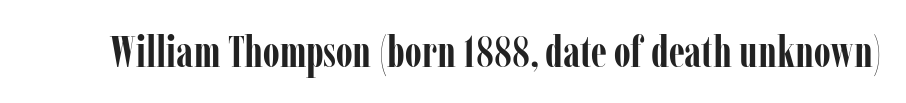
The image shows 44 px semibold, condensed serif type, upright; set normal letter spacing, not underlined; low stroke contrast and a medium x-height.
